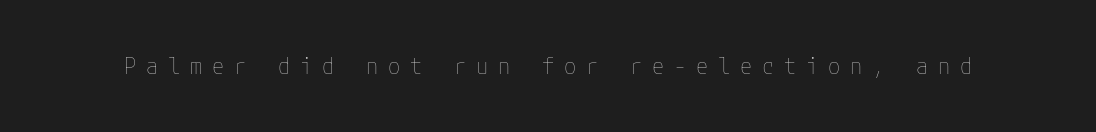
Each word looks stretched out because of the extra space between its letters. The letters stand upright; this is a roman face. Compared with a typical body face, this is equally light or lighter still. Glance below the letters and you will spot only blank space.
